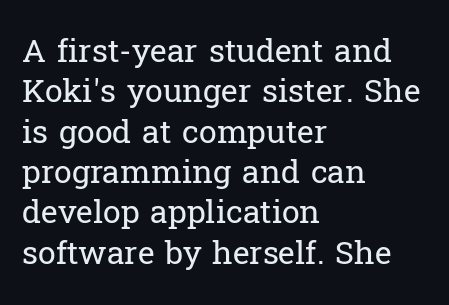
{"serif": "yes", "italic": "no", "bold": "no", "weight": "regular", "width": "normal", "stroke_contrast": "low", "x_height": "medium", "monospaced": "no", "underline": "no", "align": "left", "line_spacing": "normal", "line_spacing_ratio": 1.26, "letter_spacing": "normal", "letter_spacing_em": 0.0, "glyph_px": 32}
